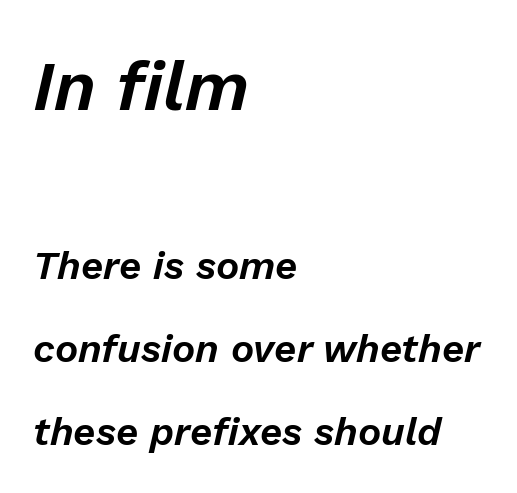
The image shows 69 px text type, italic (leaning right); set left-aligned, loose line spacing (2.13x), normal letter spacing, not underlined; the first (top) block is 1.77x larger; low stroke contrast and a medium x-height.
